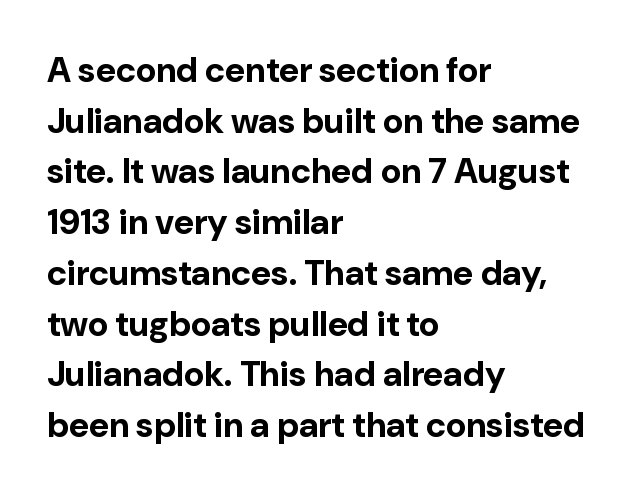
{"serif": "no", "italic": "no", "bold": "yes", "weight": "bold", "width": "normal", "stroke_contrast": "low", "x_height": "medium", "monospaced": "no", "underline": "no", "align": "left", "line_spacing": "normal", "line_spacing_ratio": 1.45, "letter_spacing": "normal", "letter_spacing_em": 0.0, "glyph_px": 35}
